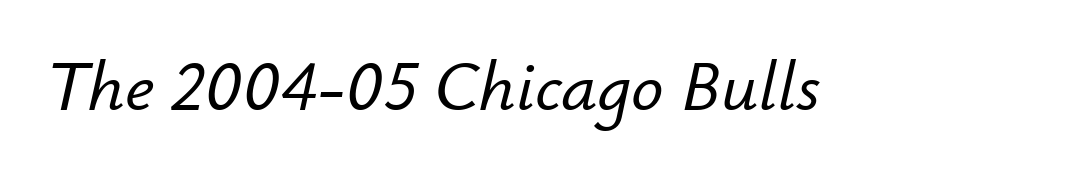
The image shows 72 px text type, italic (leaning right); set normal letter spacing, not underlined; low stroke contrast and a small x-height.
